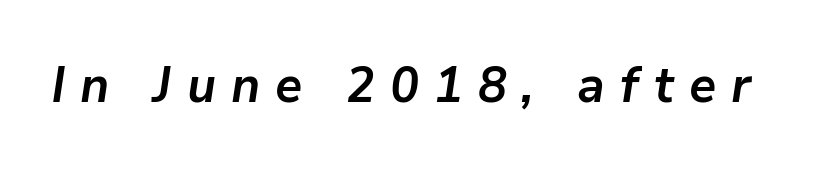
{"italic": "yes", "lean": "right", "slant_degrees": 9, "bold": "yes", "weight": "semibold", "width": "normal", "stroke_contrast": "low", "x_height": "medium", "monospaced": "no", "underline": "no", "letter_spacing": "wide", "letter_spacing_em": 0.3, "glyph_px": 50}
